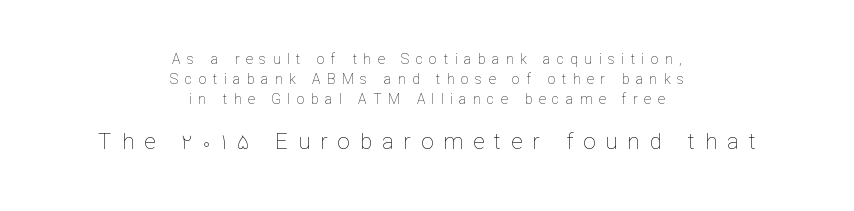
The image shows 22 px text type, upright; set centered, normal line spacing (1.42x), unusually wide letter spacing (+0.46 em), not underlined; the second (bottom) block is 1.57x larger.
